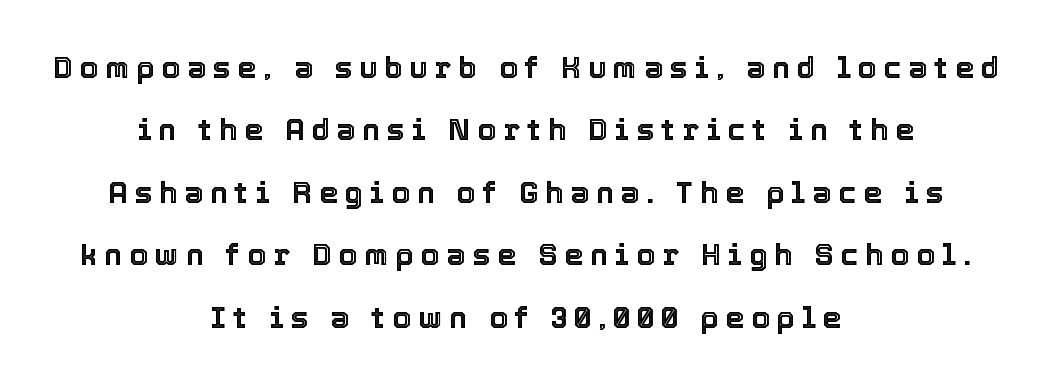
{"italic": "no", "width": "normal", "x_height": "medium", "monospaced": "no", "underline": "no", "align": "center", "line_spacing": "loose", "line_spacing_ratio": 2.08, "letter_spacing": "wide", "letter_spacing_em": 0.23, "glyph_px": 30}
